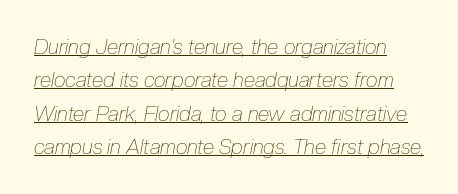
{"italic": "yes", "lean": "right", "slant_degrees": 10, "bold": "no", "underline": "yes", "line_spacing": "normal", "line_spacing_ratio": 1.59, "letter_spacing": "normal", "letter_spacing_em": 0.0, "glyph_px": 21}
